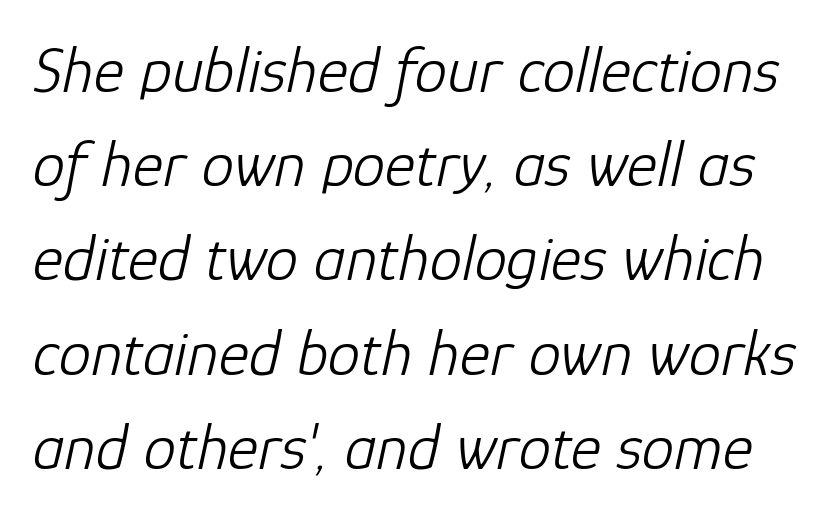
The image shows 65 px light type, italic (leaning right); set normal line spacing (1.45x), normal letter spacing, not underlined; low stroke contrast and a medium x-height.
